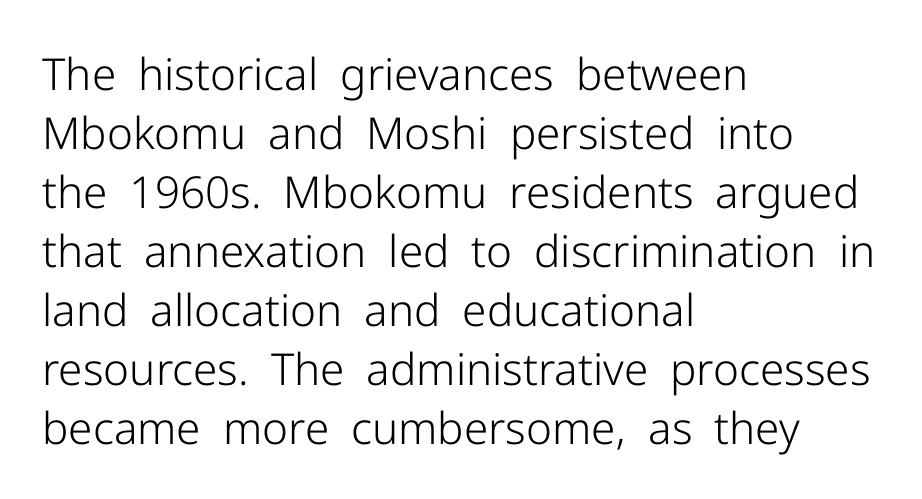
Character widths vary here, with narrow letters taking less room than wide ones. Ink coverage per letter is moderate at most. Typeset ragged right — the left edge is the straight one. Upright lettering throughout.
